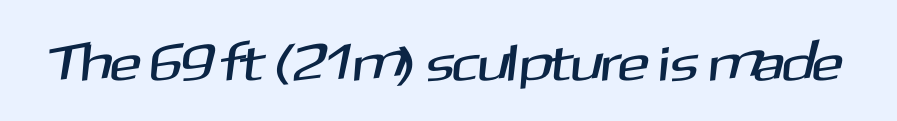
The image shows 52 px sans-serif type; set normal letter spacing, not underlined; medium stroke contrast and a medium x-height.
